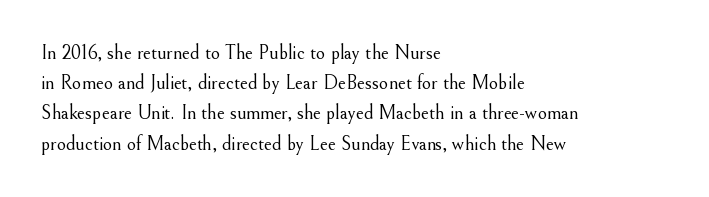
{"italic": "no", "bold": "no", "underline": "no", "align": "left", "line_spacing": "normal", "line_spacing_ratio": 1.51, "letter_spacing": "normal", "letter_spacing_em": 0.0, "glyph_px": 20}
